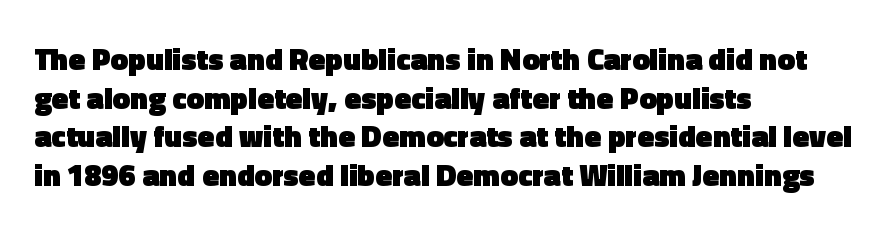
{"serif": "no", "italic": "no", "bold": "yes", "weight": "heavy", "width": "normal", "x_height": "medium", "monospaced": "no", "underline": "no", "align": "left", "line_spacing": "normal", "line_spacing_ratio": 1.25, "letter_spacing": "normal", "letter_spacing_em": 0.0, "glyph_px": 31}
